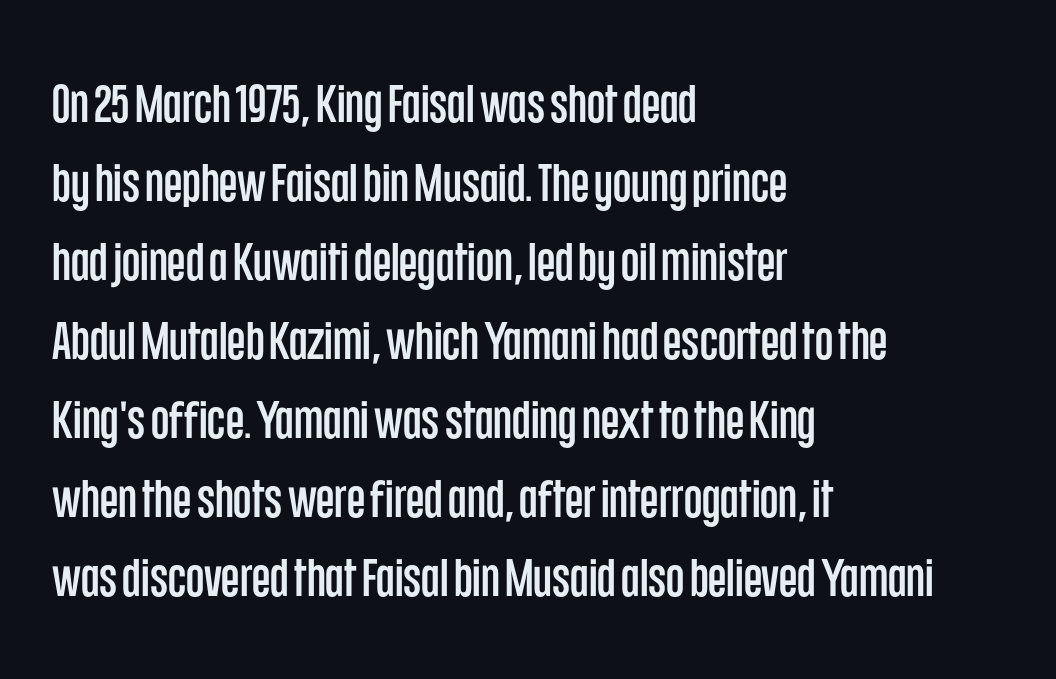
{"serif": "no", "italic": "no", "width": "condensed", "stroke_contrast": "low", "x_height": "large", "monospaced": "no", "underline": "no", "align": "left", "line_spacing": "normal", "line_spacing_ratio": 1.49, "letter_spacing": "normal", "letter_spacing_em": 0.0, "glyph_px": 53}
